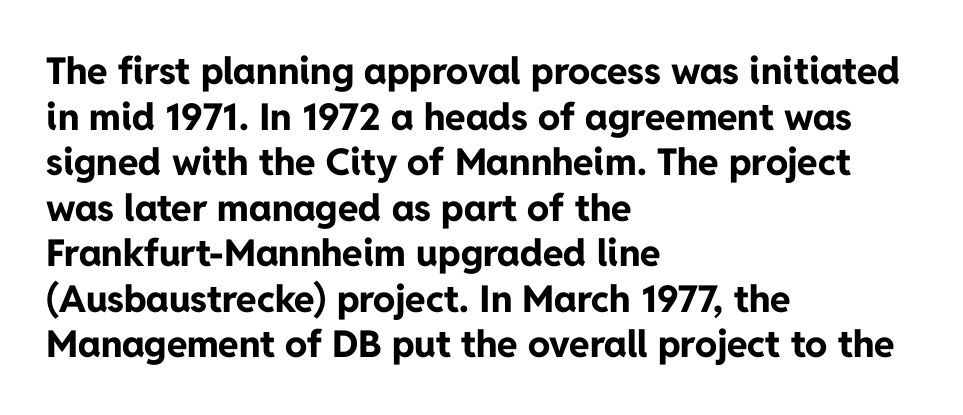
Q: Is the text bold? A: Yes.
Q: Is the text italic (slanted)? A: No, it is upright.
Q: Is the typeface a serif or a sans-serif typeface? A: Sans-serif.
Q: Is the text underlined? A: No.
Q: How is the paragraph aligned? A: Left-aligned.
Q: Is the spacing between letters normal or unusually wide? A: Normal.
Q: Width (condensed, normal, or wide)? A: Normal.
Q: Stroke contrast? A: Low.
Q: x-height? A: Medium.
Q: Monospaced? A: No.
